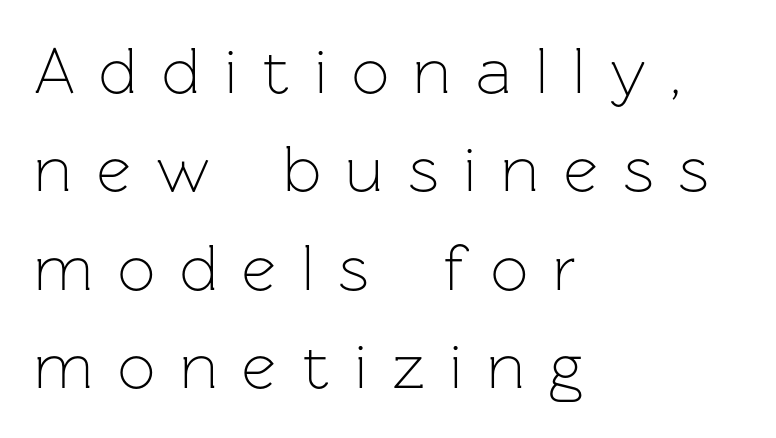
Q: Is the text bold? A: No.
Q: Is the text italic (slanted)? A: No, it is upright.
Q: Is the typeface a serif or a sans-serif typeface? A: Sans-serif.
Q: Is the text underlined? A: No.
Q: How is the paragraph aligned? A: Left-aligned.
Q: Is the spacing between letters normal or unusually wide? A: Unusually wide.
Q: Is the spacing between lines tight, normal or loose? A: Normal.
Q: Width (condensed, normal, or wide)? A: Normal.
Q: Stroke contrast? A: Low.
Q: x-height? A: Medium.
Q: Monospaced? A: No.
